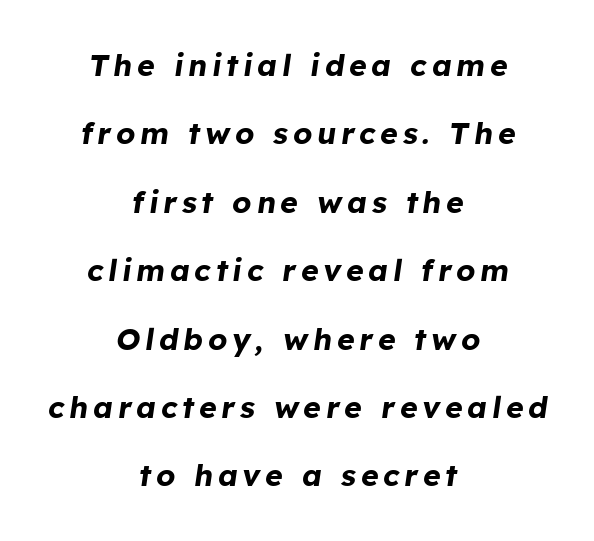
{"italic": "yes", "lean": "right", "slant_degrees": 8, "bold": "yes", "weight": "bold", "width": "normal", "stroke_contrast": "low", "x_height": "medium", "monospaced": "no", "underline": "no", "align": "center", "line_spacing": "loose", "line_spacing_ratio": 2.28, "glyph_px": 30}
